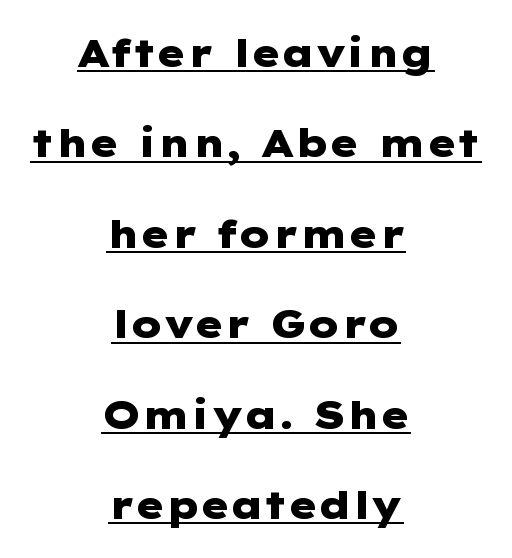
The image shows 39 px heavy, wide sans-serif type, upright; set centered, loose line spacing (2.32x), normal letter spacing, underlined; low stroke contrast and a medium x-height.
